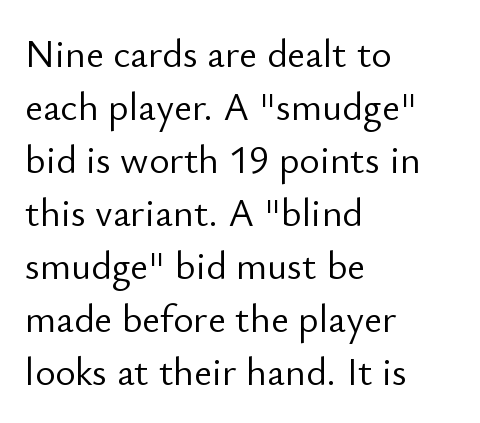
{"serif": "no", "italic": "no", "bold": "no", "weight": "light", "width": "normal", "stroke_contrast": "low", "x_height": "small", "monospaced": "no", "underline": "no", "align": "left", "line_spacing": "normal", "line_spacing_ratio": 1.36, "letter_spacing": "normal", "letter_spacing_em": 0.0, "glyph_px": 39}
